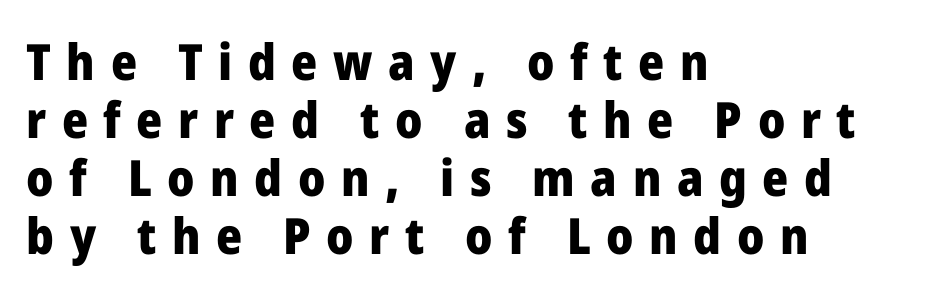
Q: Is the text bold? A: Yes.
Q: Is the text italic (slanted)? A: No, it is upright.
Q: Is the typeface a serif or a sans-serif typeface? A: Sans-serif.
Q: Is the text underlined? A: No.
Q: How is the paragraph aligned? A: Left-aligned.
Q: Is the spacing between letters normal or unusually wide? A: Unusually wide.
Q: Width (condensed, normal, or wide)? A: Normal.
Q: Stroke contrast? A: Low.
Q: x-height? A: Medium.
Q: Monospaced? A: No.
